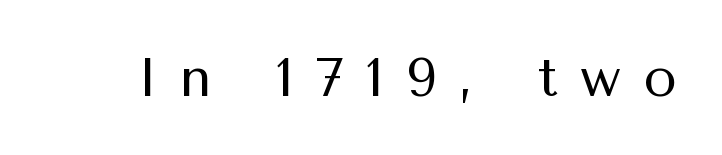
Character widths vary here, with narrow letters taking less room than wide ones. What stands out about the letter spacing? Its width — letters are far apart. Honestly, there is no underline to notice here at all. Characters remain perfectly vertical along every line. Are there feet on the stems? There aren't — it's a sans.
